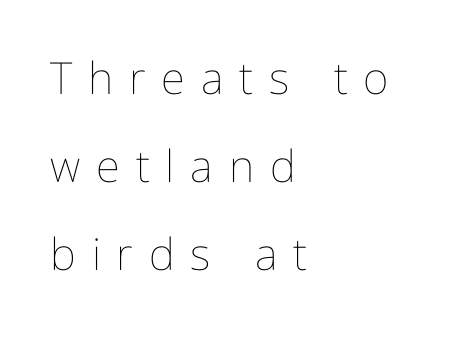
{"italic": "no", "bold": "no", "weight": "thin", "width": "condensed", "stroke_contrast": "low", "x_height": "medium", "monospaced": "no", "underline": "no", "align": "left", "line_spacing": "loose", "line_spacing_ratio": 2.0, "letter_spacing": "wide", "letter_spacing_em": 0.36, "glyph_px": 44}
